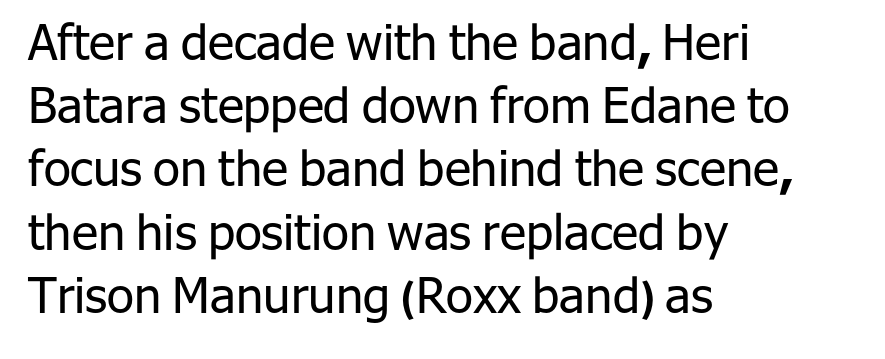
The image shows 49 px regular-weight sans-serif type, upright; set left-aligned, normal line spacing (1.29x), normal letter spacing, not underlined; low stroke contrast and a medium x-height.
